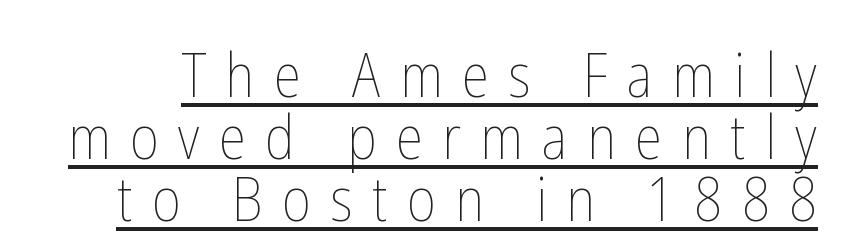
One glance says dense: line gaps are narrower than usual. Italic? Not at all — the glyphs are vertical. The rendering inserts visible extra space after every character. Is the stroke heavy? The answer is a plain regular-or-lighter. This sample has the flowing, uneven cadence of proportional lettering. Descenders here cross a horizontal rule under the line.
